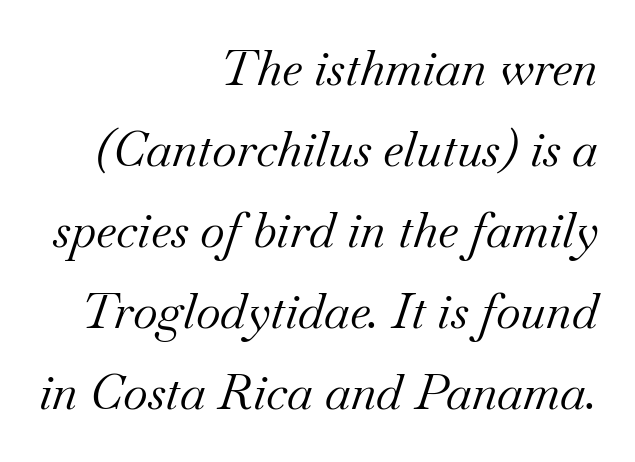
The image shows 48 px regular-weight serif type, italic (leaning right); set right-aligned, normal line spacing (1.69x), normal letter spacing, not underlined; medium stroke contrast and a small x-height.
